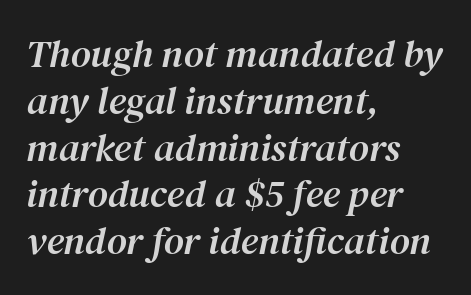
{"serif": "yes", "italic": "yes", "lean": "right", "slant_degrees": 12, "width": "normal", "stroke_contrast": "medium", "x_height": "medium", "monospaced": "no", "underline": "no", "align": "left", "line_spacing_ratio": 1.2, "letter_spacing": "normal", "letter_spacing_em": 0.0, "glyph_px": 39}
